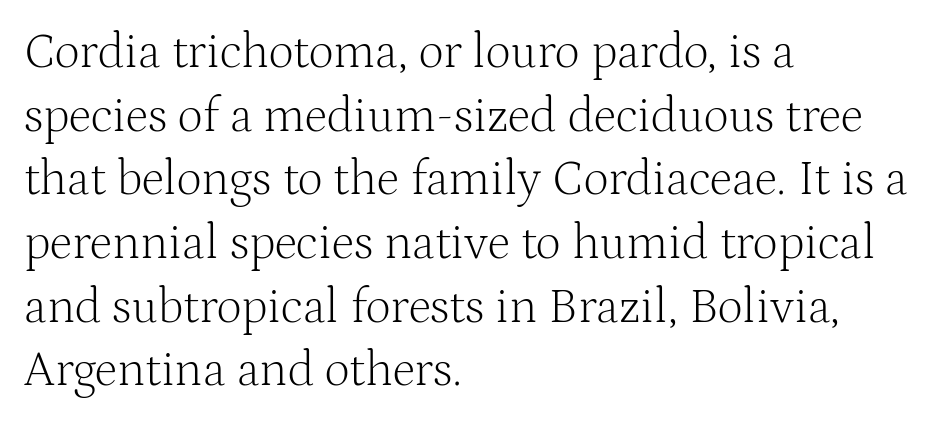
Q: Is the text bold? A: No.
Q: Is the text italic (slanted)? A: No, it is upright.
Q: Is the typeface a serif or a sans-serif typeface? A: Serif.
Q: Is the text underlined? A: No.
Q: How is the paragraph aligned? A: Left-aligned.
Q: Is the spacing between letters normal or unusually wide? A: Normal.
Q: Is the spacing between lines tight, normal or loose? A: Normal.
Q: Width (condensed, normal, or wide)? A: Normal.
Q: Stroke contrast? A: Medium.
Q: x-height? A: Medium.
Q: Monospaced? A: No.
